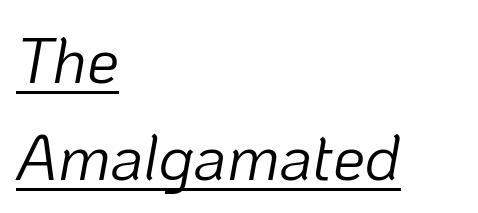
What's the leading like? Ordinary, nothing unusual. There's an unmistakable incline to the writing here. The face used here appears with an underline applied. No extra tracking has been applied to these lines. Notice how the passage keeps a crisp vertical edge on the left only.
